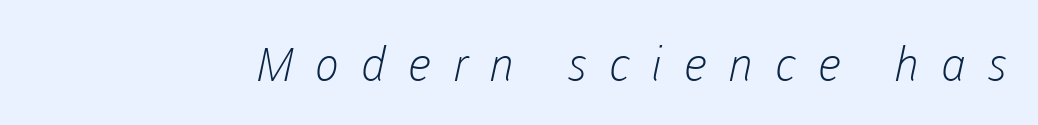
No heavy texture on the line: the type isn't bold. The specimen omits any rule beneath the text block's lines. Look at the bottom of the vertical strokes: they stop flat, with no serifs. Varying glyph widths throughout — classic text-font behaviour.
